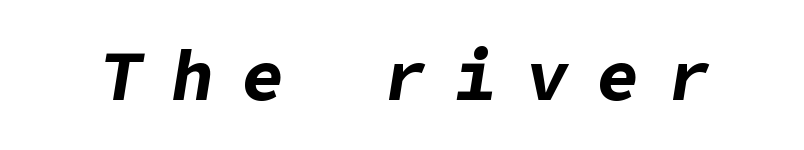
The passage shown leans; its letterforms are oblique. Tracking here is generous; glyphs stand well apart from one another. Weight check: bold — yes, fully. Anything drawn beneath the words? Only blank space.
